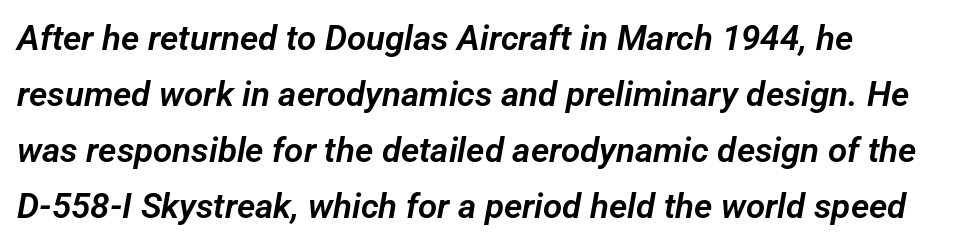
{"serif": "no", "width": "normal", "stroke_contrast": "low", "x_height": "medium", "monospaced": "no", "underline": "no", "align": "left", "line_spacing": "normal", "line_spacing_ratio": 1.6, "letter_spacing": "normal", "letter_spacing_em": 0.0, "glyph_px": 35}
